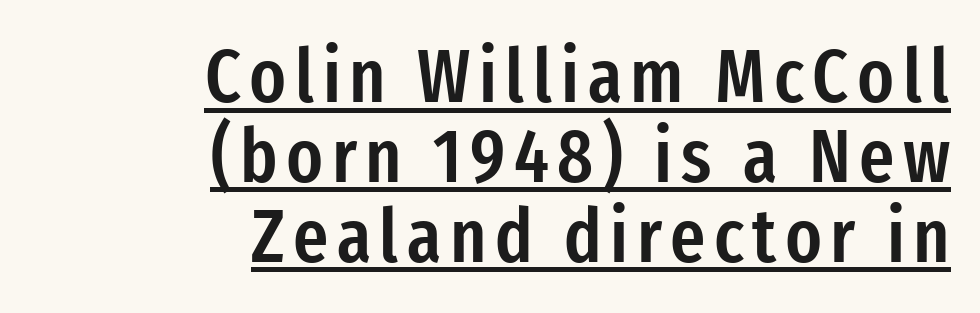
The image shows 76 px semibold, condensed sans-serif type, upright; set right-aligned, tight line spacing (1.05x), underlined; low stroke contrast and a medium x-height.
